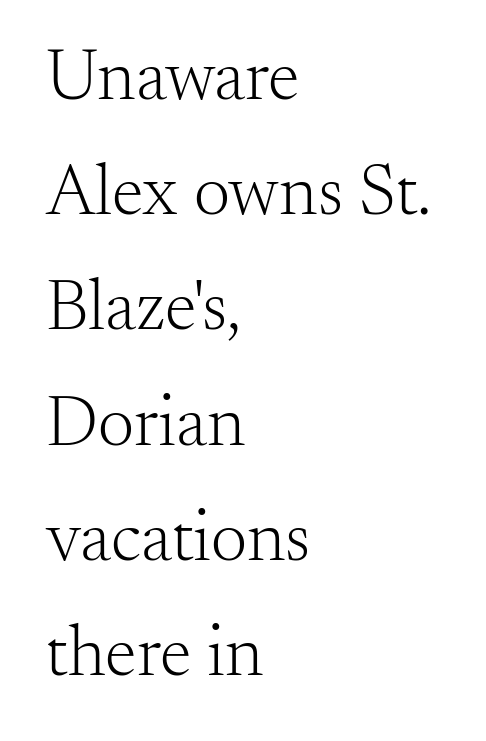
Q: Is the text bold? A: No.
Q: Is the text italic (slanted)? A: No, it is upright.
Q: Is the typeface a serif or a sans-serif typeface? A: Serif.
Q: Is the text underlined? A: No.
Q: How is the paragraph aligned? A: Left-aligned.
Q: Is the spacing between letters normal or unusually wide? A: Normal.
Q: Is the spacing between lines tight, normal or loose? A: Normal.
Q: Width (condensed, normal, or wide)? A: Normal.
Q: Stroke contrast? A: Medium.
Q: x-height? A: Small.
Q: Monospaced? A: No.
